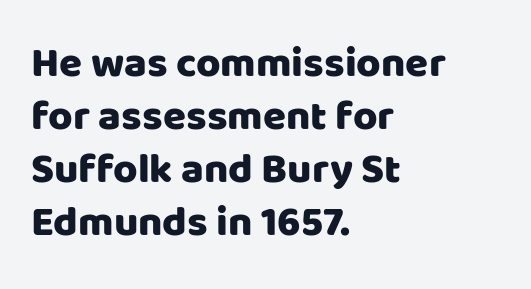
The image shows 42 px sans-serif type, upright; set left-aligned, normal line spacing (1.26x), normal letter spacing, not underlined; low stroke contrast and a large x-height.
